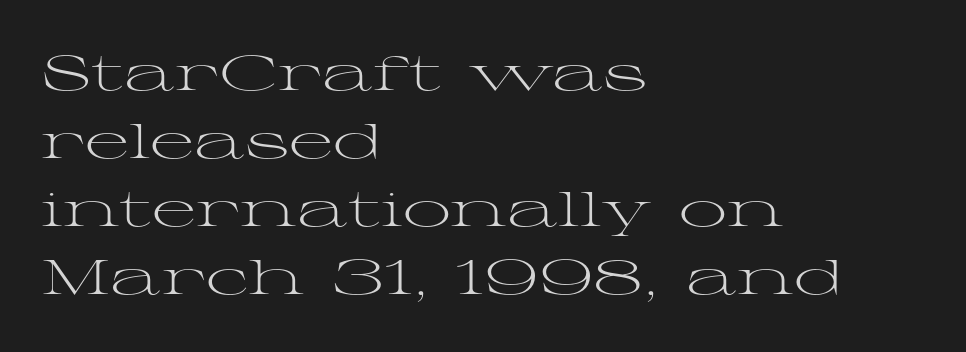
{"serif": "yes", "italic": "no", "bold": "no", "weight": "light", "width": "wide", "stroke_contrast": "medium", "x_height": "medium", "monospaced": "no", "underline": "no", "align": "left", "line_spacing": "normal", "line_spacing_ratio": 1.42, "letter_spacing": "normal", "letter_spacing_em": 0.0, "glyph_px": 48}
